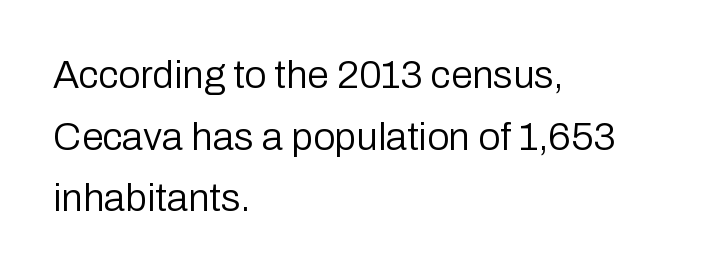
The image shows 39 px regular-weight sans-serif type, upright; set left-aligned, normal line spacing (1.58x), normal letter spacing, not underlined; low stroke contrast and a medium x-height.
